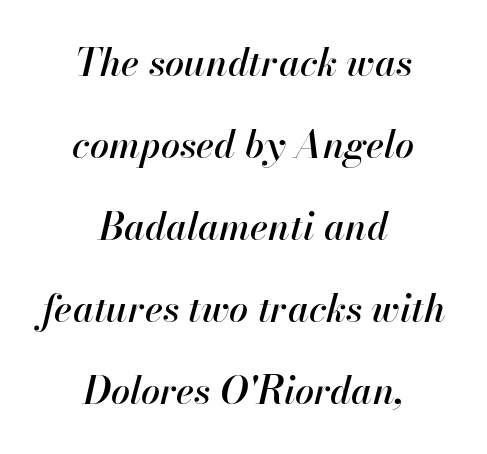
This rendering leaves character spacing at its baseline value. Both edges are ragged and mirror each other, which tells us the setting is centered. Spacing verdict: proportional, widths tailored to each character. Designer's note — italics engaged. Unmarked baselines from the first word to the last.
